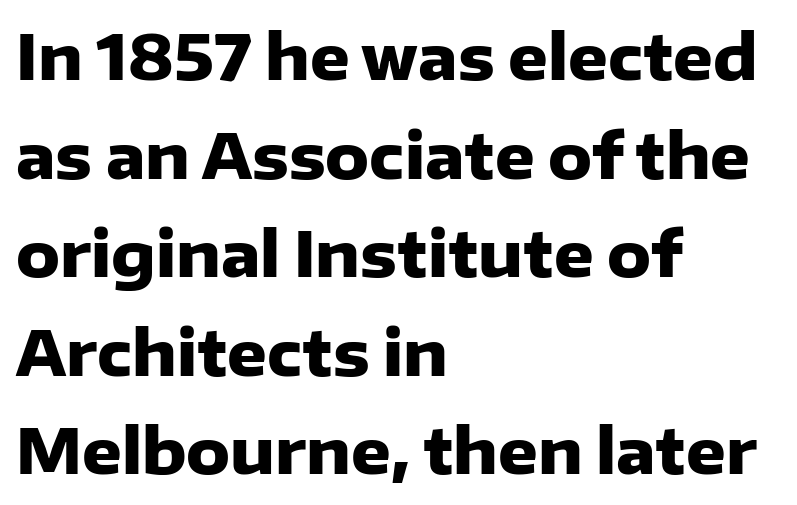
Q: Is the text bold? A: Yes.
Q: Is the text italic (slanted)? A: No, it is upright.
Q: Is the typeface a serif or a sans-serif typeface? A: Sans-serif.
Q: Is the text underlined? A: No.
Q: How is the paragraph aligned? A: Left-aligned.
Q: Is the spacing between letters normal or unusually wide? A: Normal.
Q: Is the spacing between lines tight, normal or loose? A: Normal.
Q: Width (condensed, normal, or wide)? A: Normal.
Q: Stroke contrast? A: Low.
Q: x-height? A: Medium.
Q: Monospaced? A: No.
